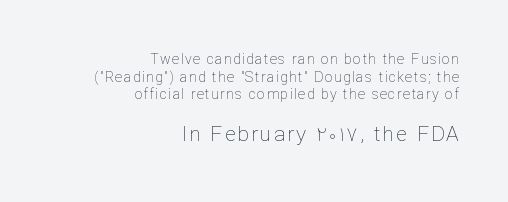
The image shows 21 px text type, upright; set right-aligned, normal line spacing (1.26x), not underlined; the second (bottom) block is 1.5x larger.
